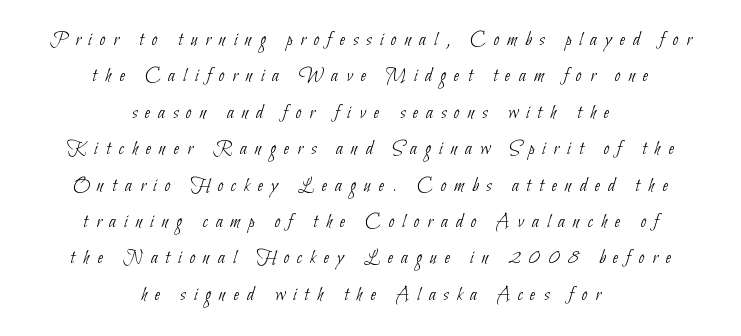
The image shows 20 px text type; set centered, line spacing 1.82x, unusually wide letter spacing (+0.41 em), not underlined.
